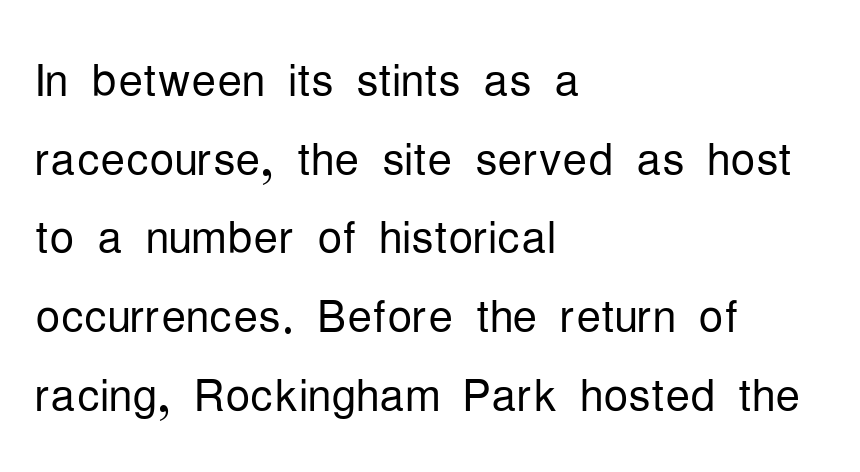
The image shows 62 px light, condensed sans-serif type, upright; set left-aligned, normal line spacing (1.27x), normal letter spacing, not underlined; low stroke contrast and a medium x-height.
